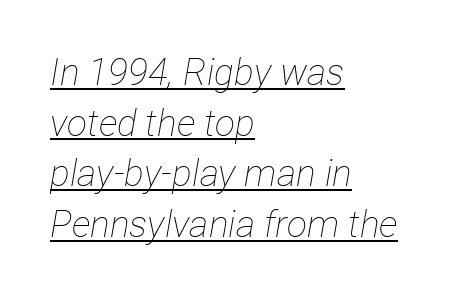
{"italic": "yes", "lean": "right", "slant_degrees": 12, "bold": "no", "weight": "thin", "width": "condensed", "stroke_contrast": "low", "x_height": "medium", "monospaced": "no", "underline": "yes", "align": "left", "line_spacing": "normal", "line_spacing_ratio": 1.37, "letter_spacing": "normal", "letter_spacing_em": 0.0, "glyph_px": 37}
